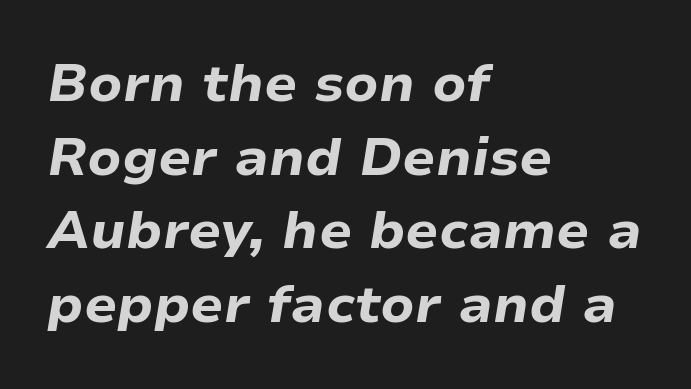
Regarding leading, the lines here are spaced in the standard way. The strip under each line holds only bare page. One-word summary of the alignment: left. Is this a fixed-width face? No — the glyphs have proportional, varying widths.
